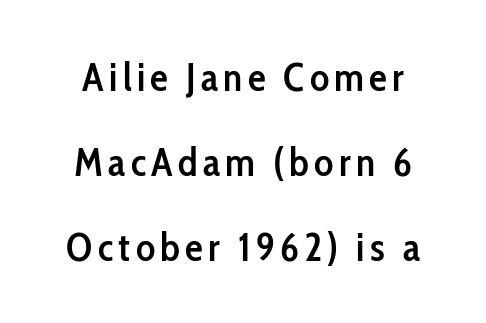
{"serif": "no", "italic": "no", "bold": "semi", "weight": "semibold", "width": "condensed", "stroke_contrast": "low", "x_height": "medium", "monospaced": "no", "underline": "no", "line_spacing": "loose", "line_spacing_ratio": 2.12, "glyph_px": 40}
